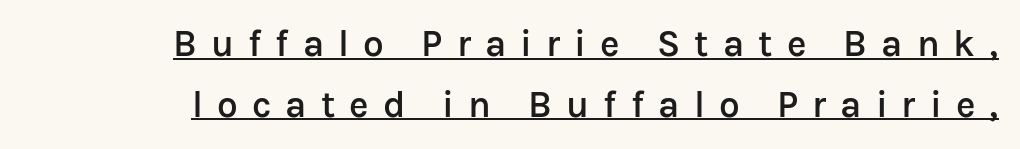
Reading down the column, the eye jumps a familiar distance to each next line. Weight: semibold (demi). Every row of glyphs terminates at an identical x-position on the right. Ordinary non-slanted type is in use.
